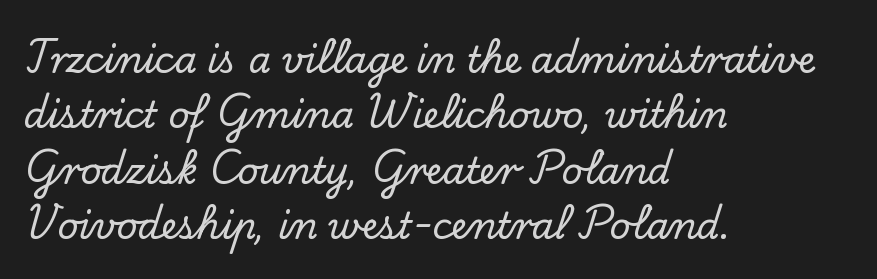
These lines are rendered in a variable-pitch font. Visually the block forms a straight wall on the left and a jagged coastline on the right. Anything drawn beneath the words? Only blank space. What's the leading like? Ordinary, nothing unusual.
